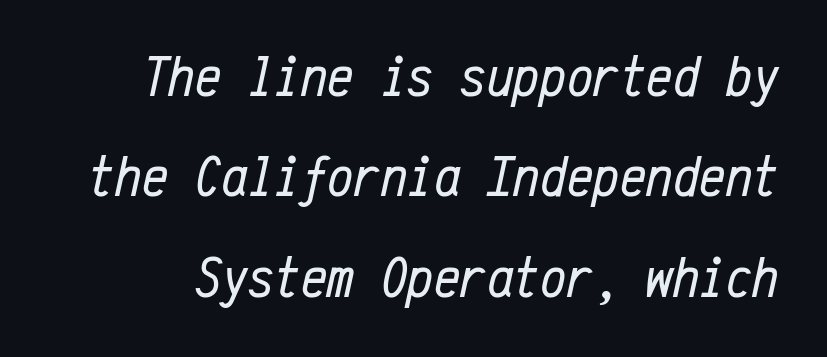
Students, observe: this is what conventionally led text looks like. The letters march in equal steps, a hallmark of fixed-pitch type. This rendering leaves character spacing at its baseline value. A clean baseline with only descenders dipping below it.
